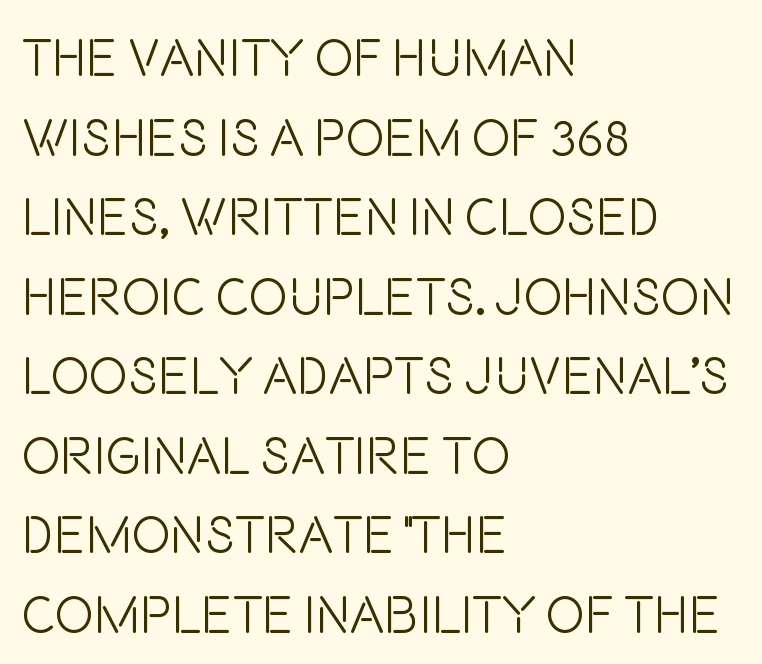
Layout note: lines flush left. Between one letter and the next there's only the usual sliver of space. When letters stand straight like this, we call the style roman or upright. You could not count columns in this text — the font is proportionally spaced. Is the type heavy? It reads as light-to-regular instead.
